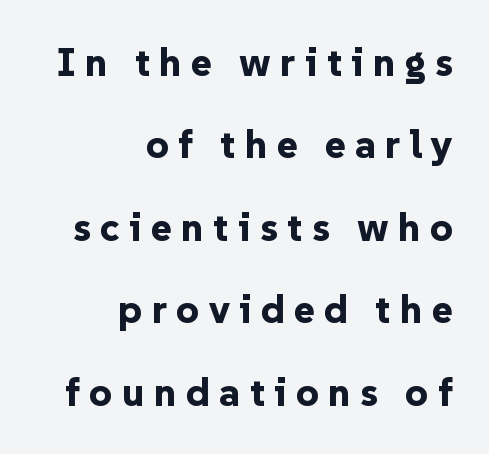
Q: Is the text bold? A: Yes.
Q: Is the text italic (slanted)? A: No, it is upright.
Q: Is the typeface a serif or a sans-serif typeface? A: Sans-serif.
Q: Is the text underlined? A: No.
Q: How is the paragraph aligned? A: Right-aligned.
Q: Is the spacing between letters normal or unusually wide? A: Unusually wide.
Q: Is the spacing between lines tight, normal or loose? A: Loose.
Q: Width (condensed, normal, or wide)? A: Normal.
Q: Stroke contrast? A: Low.
Q: x-height? A: Medium.
Q: Monospaced? A: No.
